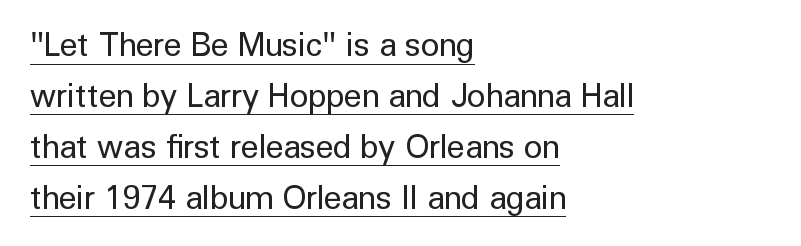
The vertical gap from one line to the next is medium. Look at the tracking — it's just the regular setting, nothing added. Letterform terminals end flat and unadorned throughout the passage. Vertical strokes here are truly vertical. Is this a fixed-width face? No — the glyphs have proportional, varying widths. In CSS terms this would be text-align: left.
